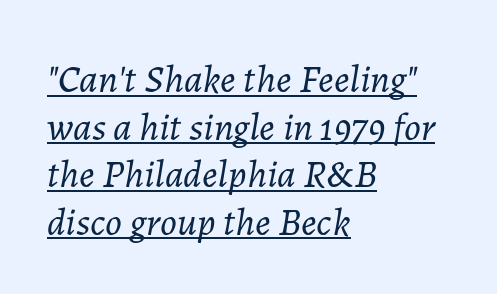
These lines are rendered in a variable-pitch font. Standard letterfit; no display-style spreading of the glyphs. Unbolded letterforms with no extra heft. Does the lettering tilt? It does — this is italic.
